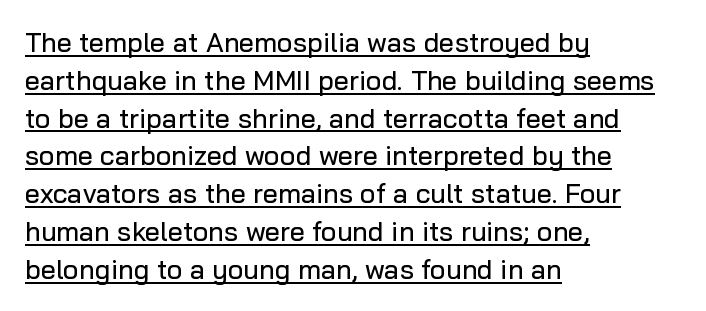
Q: Is the text italic (slanted)? A: No, it is upright.
Q: Is the text underlined? A: Yes.
Q: How is the paragraph aligned? A: Left-aligned.
Q: Is the spacing between letters normal or unusually wide? A: Normal.
Q: Is the spacing between lines tight, normal or loose? A: Normal.
